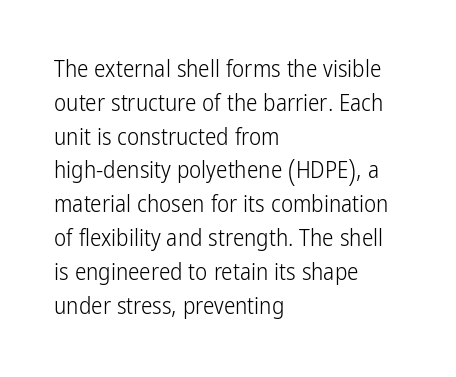
Q: Is the text bold? A: No.
Q: Is the text italic (slanted)? A: No, it is upright.
Q: Is the text underlined? A: No.
Q: How is the paragraph aligned? A: Left-aligned.
Q: Is the spacing between letters normal or unusually wide? A: Normal.
Q: Is the spacing between lines tight, normal or loose? A: Normal.
